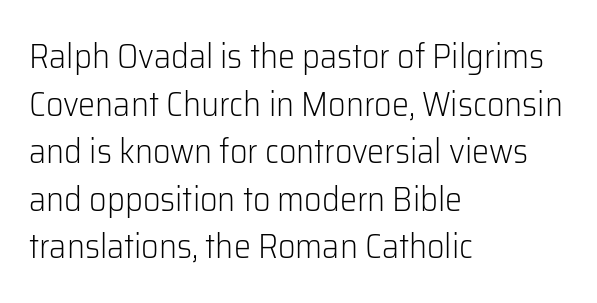
{"serif": "no", "italic": "no", "bold": "no", "weight": "light", "width": "normal", "stroke_contrast": "low", "x_height": "medium", "monospaced": "no", "underline": "no", "align": "left", "line_spacing": "normal", "line_spacing_ratio": 1.4, "letter_spacing": "normal", "letter_spacing_em": 0.0, "glyph_px": 34}
